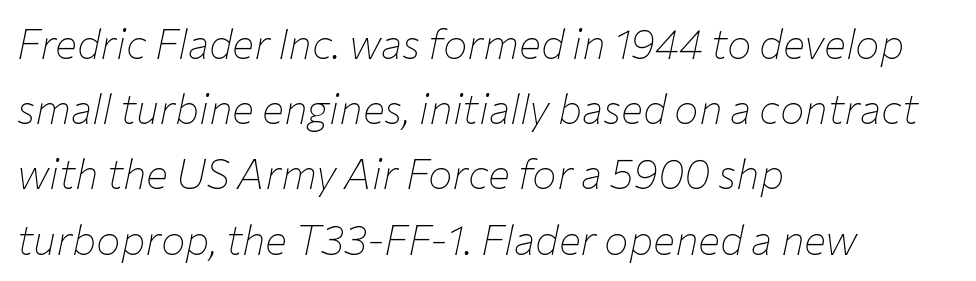
On a weight scale, this lands at 450 or below. The letters advance in unequal steps, a hallmark of proportional type. Visually the block forms a straight wall on the left and a jagged coastline on the right. The line-height multiplier appears to be the usual default. Rule under the text: the space is simply empty. When letters slant like this, we call the style italic.
